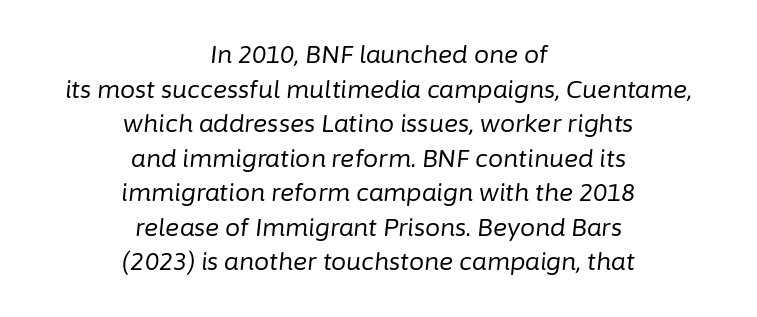
{"italic": "yes", "lean": "right", "slant_degrees": 6, "bold": "no", "underline": "no", "align": "center", "line_spacing": "normal", "line_spacing_ratio": 1.44, "letter_spacing": "normal", "letter_spacing_em": 0.0, "glyph_px": 24}
